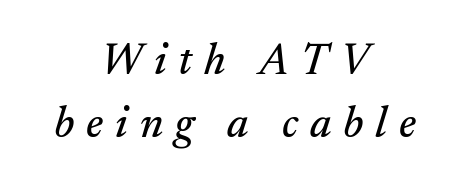
The image shows 44 px serif type, italic (leaning right); set centered, normal line spacing (1.43x), unusually wide letter spacing (+0.27 em), not underlined; medium stroke contrast and a small x-height.
